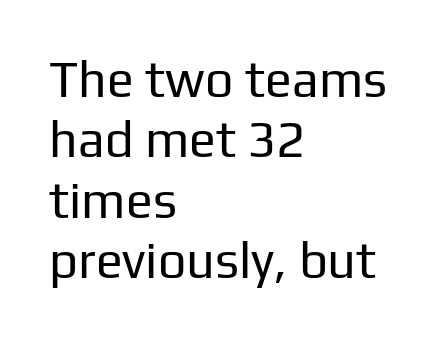
Q: Is the text bold? A: No.
Q: Is the text italic (slanted)? A: No, it is upright.
Q: Is the typeface a serif or a sans-serif typeface? A: Sans-serif.
Q: Is the text underlined? A: No.
Q: How is the paragraph aligned? A: Left-aligned.
Q: Is the spacing between letters normal or unusually wide? A: Normal.
Q: Width (condensed, normal, or wide)? A: Normal.
Q: Stroke contrast? A: Low.
Q: x-height? A: Medium.
Q: Monospaced? A: No.
